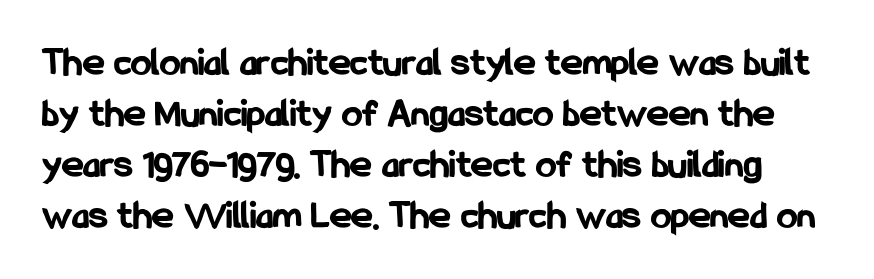
{"serif": "no", "italic": "no", "bold": "yes", "weight": "bold", "width": "condensed", "stroke_contrast": "low", "x_height": "medium", "monospaced": "no", "underline": "no", "line_spacing_ratio": 1.24, "letter_spacing": "normal", "letter_spacing_em": 0.0, "glyph_px": 41}
